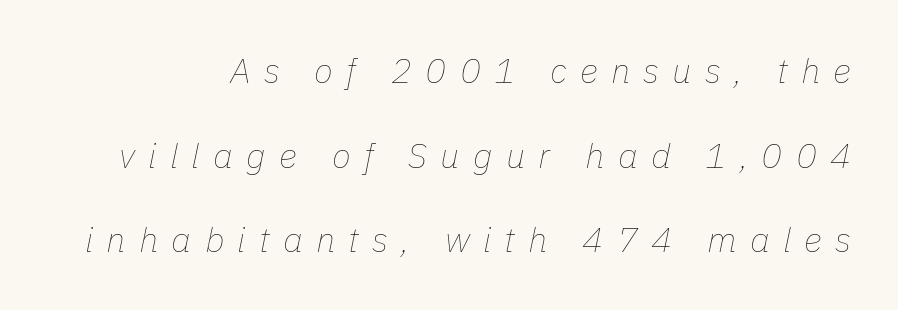
The image shows 35 px thin type, italic (leaning right); set loose line spacing (2.42x), unusually wide letter spacing (+0.38 em), not underlined; low stroke contrast and a medium x-height.
